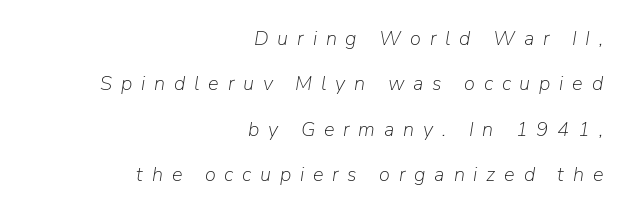
{"italic": "yes", "lean": "right", "slant_degrees": 9, "bold": "no", "underline": "no", "align": "right", "line_spacing": "loose", "line_spacing_ratio": 2.27, "letter_spacing": "wide", "letter_spacing_em": 0.44, "glyph_px": 20}
